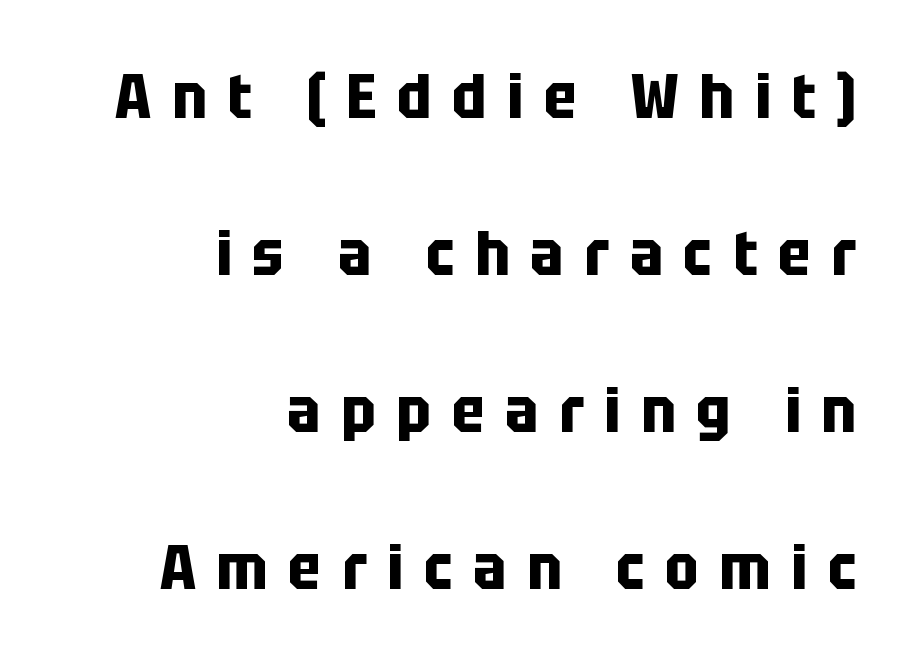
{"serif": "no", "italic": "no", "bold": "yes", "weight": "bold", "width": "condensed", "stroke_contrast": "low", "x_height": "large", "monospaced": "no", "underline": "no", "align": "right", "line_spacing": "loose", "line_spacing_ratio": 2.49, "letter_spacing": "wide", "letter_spacing_em": 0.33, "glyph_px": 63}
